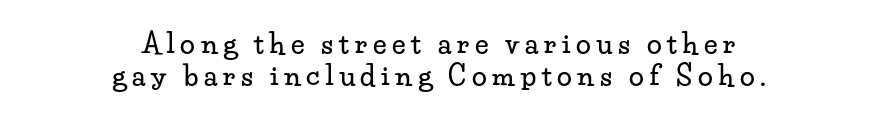
Tracking here is generous; glyphs stand well apart from one another. This sample is center-justified, so both line endings float freely. The specimen reads as upright at a glance. Underline: absent.
